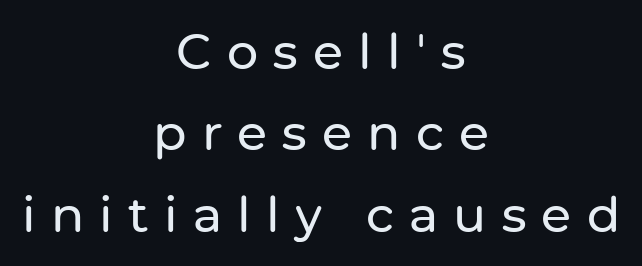
The image shows 49 px sans-serif type, upright; set centered, normal line spacing (1.66x), unusually wide letter spacing (+0.31 em), not underlined; low stroke contrast and a medium x-height.
